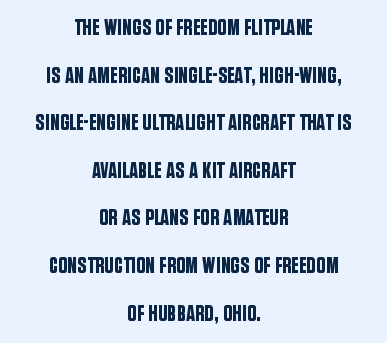
{"italic": "no", "underline": "no", "align": "center", "line_spacing": "loose", "line_spacing_ratio": 2.07, "letter_spacing": "normal", "letter_spacing_em": 0.0, "glyph_px": 23}
